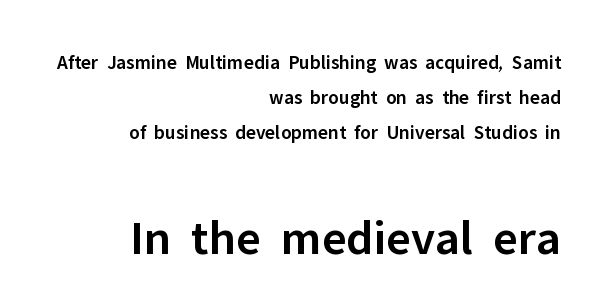
{"serif": "no", "italic": "no", "bold": "semi", "weight": "semibold", "width": "normal", "stroke_contrast": "low", "x_height": "medium", "monospaced": "no", "underline": "no", "align": "right", "line_spacing_ratio": 1.76, "letter_spacing": "normal", "letter_spacing_em": 0.0, "larger_block": "second", "size_ratio": 2.5, "glyph_px": 50}
